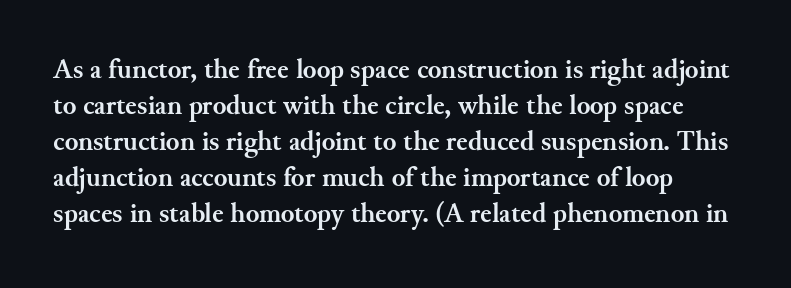
Q: Is the text bold? A: Yes.
Q: Is the text italic (slanted)? A: No, it is upright.
Q: Is the typeface a serif or a sans-serif typeface? A: Serif.
Q: Is the text underlined? A: No.
Q: Is the spacing between letters normal or unusually wide? A: Normal.
Q: Is the spacing between lines tight, normal or loose? A: Normal.
Q: Width (condensed, normal, or wide)? A: Normal.
Q: Stroke contrast? A: Medium.
Q: x-height? A: Small.
Q: Monospaced? A: No.
